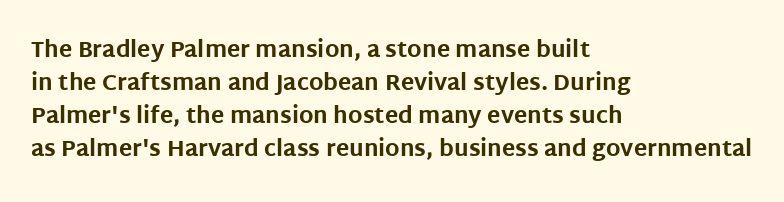
You'd pick this weight for a headline — it's a proper bold. The lettering holds an erect, upright posture throughout. Glance below the letters and you will spot only blank space. Layout note: lines flush left. Characters follow at the spacing the type designer built in. These lines sit exactly where default settings would place them.
